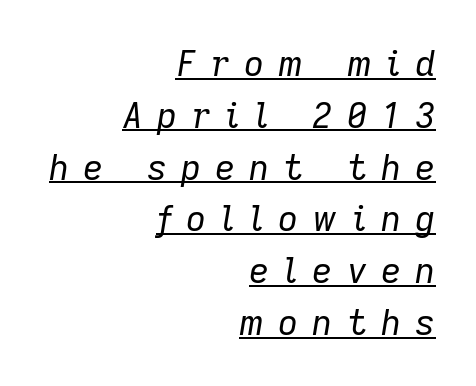
Q: Is the text bold? A: No.
Q: Is the text italic (slanted)? A: Yes, it leans right by about 9 degrees.
Q: Is the text underlined? A: Yes.
Q: How is the paragraph aligned? A: Right-aligned.
Q: Is the spacing between letters normal or unusually wide? A: Unusually wide.
Q: Is the spacing between lines tight, normal or loose? A: Normal.
Q: Width (condensed, normal, or wide)? A: Normal.
Q: Stroke contrast? A: Low.
Q: x-height? A: Medium.
Q: Monospaced? A: No.
